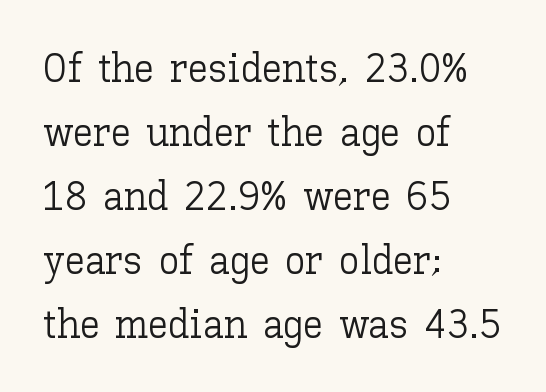
{"italic": "no", "bold": "no", "weight": "light", "width": "normal", "stroke_contrast": "low", "x_height": "medium", "monospaced": "no", "underline": "no", "align": "left", "line_spacing": "normal", "line_spacing_ratio": 1.56, "letter_spacing": "normal", "letter_spacing_em": 0.0, "glyph_px": 41}
